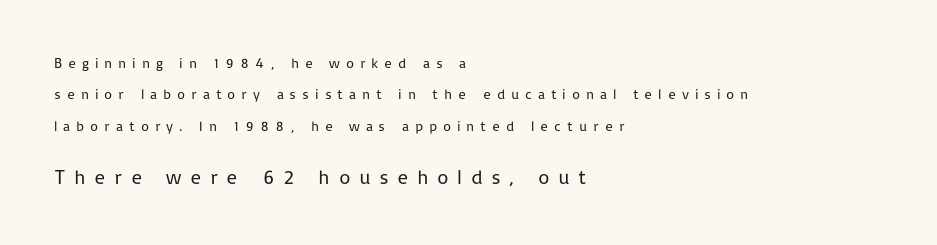
Q: Is the text bold? A: No.
Q: Is the text italic (slanted)? A: No, it is upright.
Q: Is the text underlined? A: No.
Q: How is the paragraph aligned? A: Left-aligned.
Q: Is the spacing between letters normal or unusually wide? A: Unusually wide.
Q: Is the spacing between lines tight, normal or loose? A: Loose.
Q: Which block of text is set in a larger size, the first (top) or the second (bottom)? A: The second (bottom) one.
